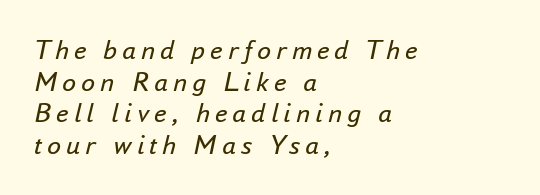
{"italic": "yes", "lean": "right", "slant_degrees": 16, "bold": "no", "weight": "regular", "width": "normal", "stroke_contrast": "low", "x_height": "small", "monospaced": "no", "underline": "no", "align": "left", "line_spacing": "tight", "line_spacing_ratio": 1.13, "glyph_px": 28}
